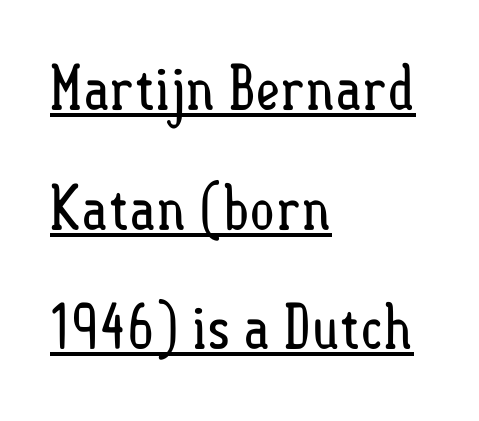
Caption: face not bold, strokes unweighted. Casual observation: everything's shoved over to the left. Nope, not italic — everything's standing straight. Reading down the column, the eye jumps a long way to each next line. Each letter keeps its own natural width here, so spacing adapts to shape. This is underlined copy, the kind a proofreader might mark for attention.
